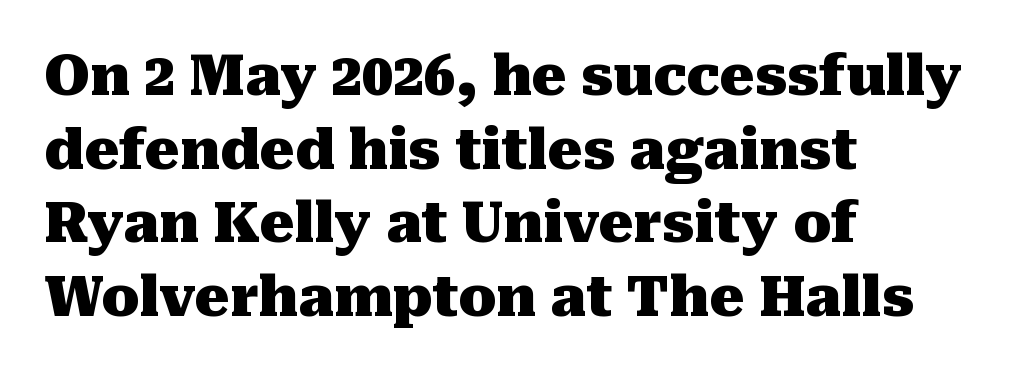
{"serif": "yes", "italic": "no", "bold": "yes", "weight": "heavy", "width": "normal", "stroke_contrast": "medium", "x_height": "medium", "monospaced": "no", "underline": "no", "align": "left", "line_spacing": "normal", "line_spacing_ratio": 1.34, "letter_spacing": "normal", "letter_spacing_em": 0.0, "glyph_px": 55}
